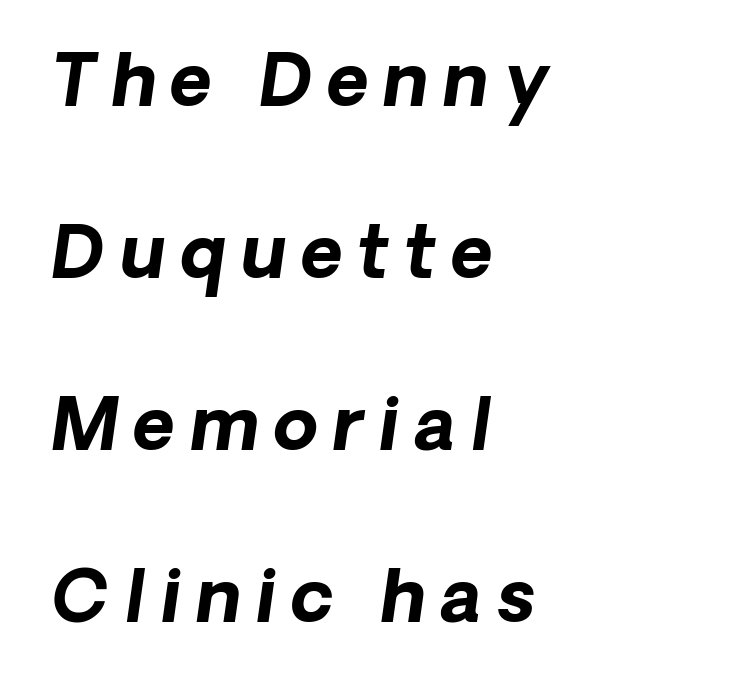
{"serif": "no", "bold": "yes", "weight": "bold", "width": "normal", "stroke_contrast": "low", "x_height": "medium", "monospaced": "no", "underline": "no", "align": "left", "line_spacing": "loose", "line_spacing_ratio": 2.39, "letter_spacing": "wide", "letter_spacing_em": 0.21, "glyph_px": 72}
